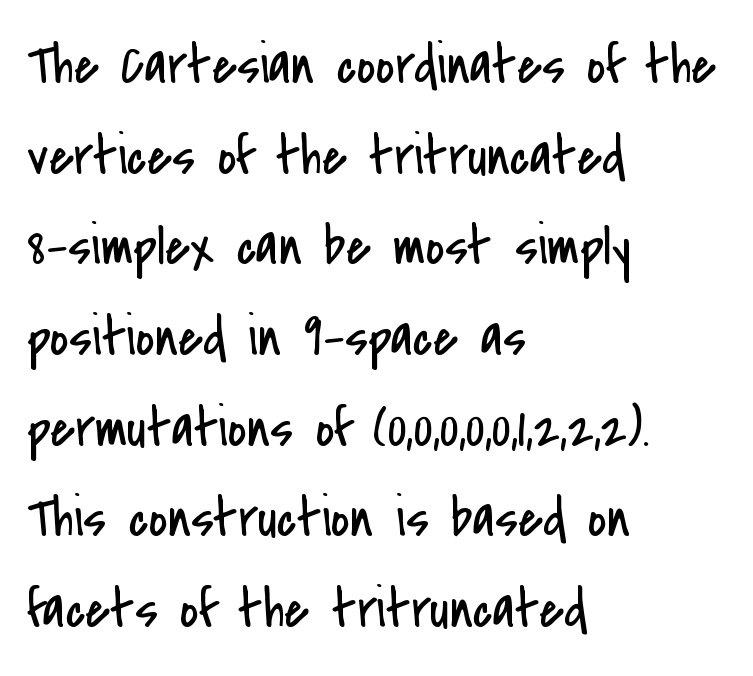
{"serif": "no", "italic": "no", "bold": "no", "weight": "regular", "width": "condensed", "stroke_contrast": "low", "x_height": "small", "monospaced": "no", "underline": "no", "align": "left", "line_spacing": "normal", "line_spacing_ratio": 1.59, "letter_spacing": "normal", "letter_spacing_em": 0.0, "glyph_px": 57}
